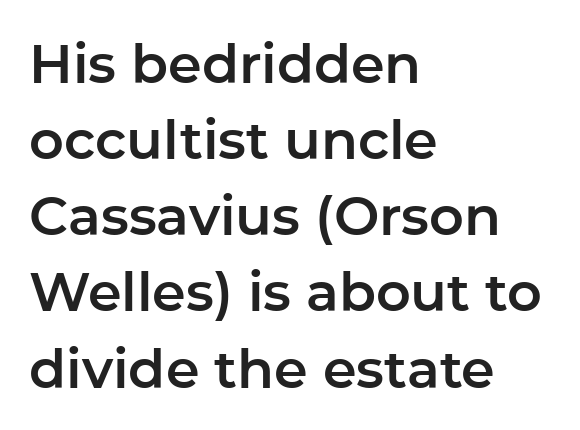
Q: Is the text italic (slanted)? A: No, it is upright.
Q: Is the typeface a serif or a sans-serif typeface? A: Sans-serif.
Q: Is the text underlined? A: No.
Q: How is the paragraph aligned? A: Left-aligned.
Q: Is the spacing between letters normal or unusually wide? A: Normal.
Q: Is the spacing between lines tight, normal or loose? A: Normal.
Q: Width (condensed, normal, or wide)? A: Normal.
Q: Stroke contrast? A: Low.
Q: x-height? A: Medium.
Q: Monospaced? A: No.
